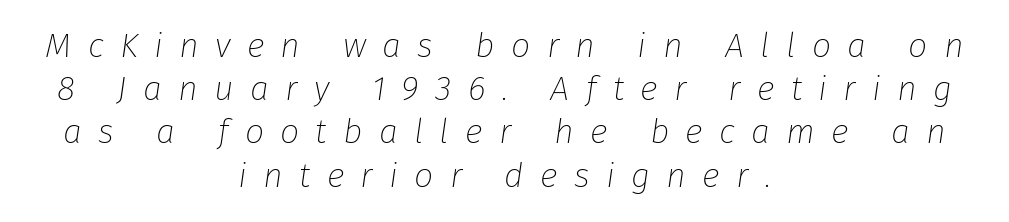
{"italic": "yes", "lean": "right", "slant_degrees": 8, "bold": "no", "weight": "thin", "width": "normal", "stroke_contrast": "low", "x_height": "medium", "monospaced": "no", "underline": "no", "align": "center", "line_spacing": "normal", "line_spacing_ratio": 1.27, "letter_spacing": "wide", "letter_spacing_em": 0.48, "glyph_px": 34}
